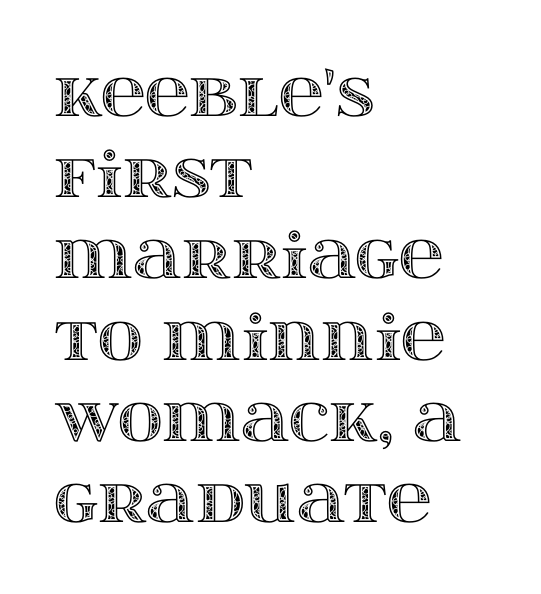
{"italic": "no", "width": "wide", "x_height": "large", "monospaced": "no", "underline": "no", "align": "left", "line_spacing": "normal", "line_spacing_ratio": 1.31, "letter_spacing": "normal", "letter_spacing_em": 0.0, "glyph_px": 62}
